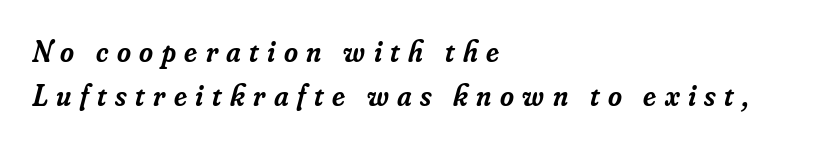
Q: Is the text bold? A: Semi-bold.
Q: Is the text italic (slanted)? A: Yes, it leans right by about 16 degrees.
Q: Is the typeface a serif or a sans-serif typeface? A: Serif.
Q: Is the text underlined? A: No.
Q: How is the paragraph aligned? A: Left-aligned.
Q: Is the spacing between letters normal or unusually wide? A: Unusually wide.
Q: Is the spacing between lines tight, normal or loose? A: Normal.
Q: Width (condensed, normal, or wide)? A: Normal.
Q: Stroke contrast? A: Low.
Q: x-height? A: Small.
Q: Monospaced? A: No.
